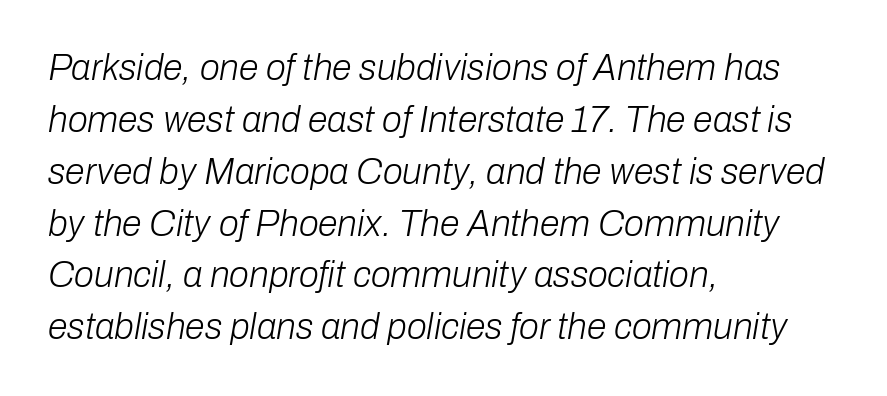
Q: Is the text bold? A: No.
Q: Is the text italic (slanted)? A: Yes, it leans right by about 10 degrees.
Q: Is the text underlined? A: No.
Q: How is the paragraph aligned? A: Left-aligned.
Q: Is the spacing between letters normal or unusually wide? A: Normal.
Q: Is the spacing between lines tight, normal or loose? A: Normal.
Q: Width (condensed, normal, or wide)? A: Normal.
Q: Stroke contrast? A: Low.
Q: x-height? A: Medium.
Q: Monospaced? A: No.
